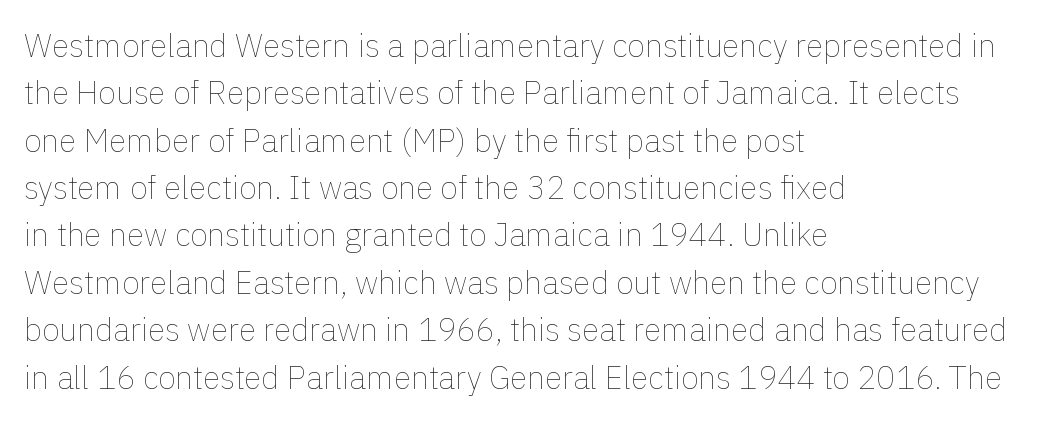
The image shows 32 px thin type, upright; set left-aligned, normal line spacing (1.48x), normal letter spacing, not underlined; a medium x-height.
